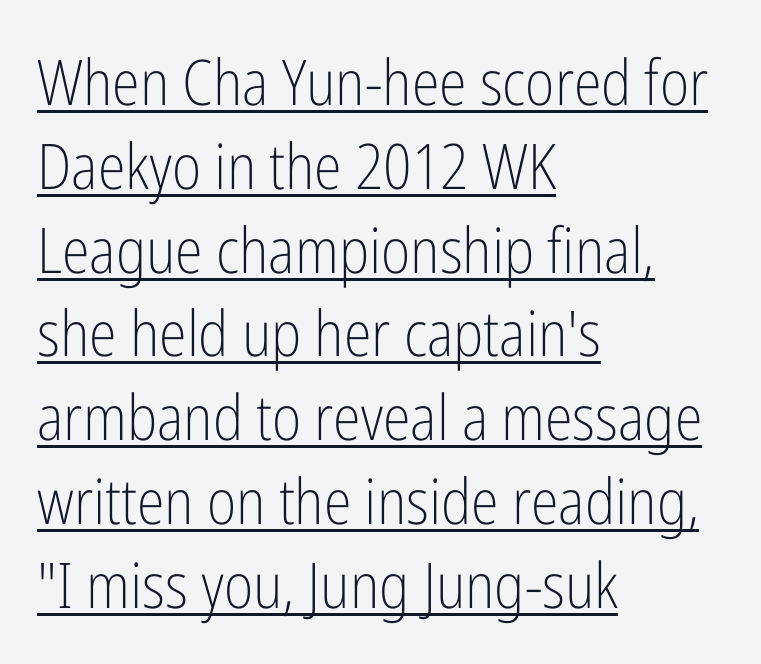
Rows of type keep a routine distance in the vertical direction. Glyph-to-glyph distance matches everyday printed text. Somebody hit Ctrl+U on this one — the words are underlined. This sample has the flowing, uneven cadence of proportional lettering.
